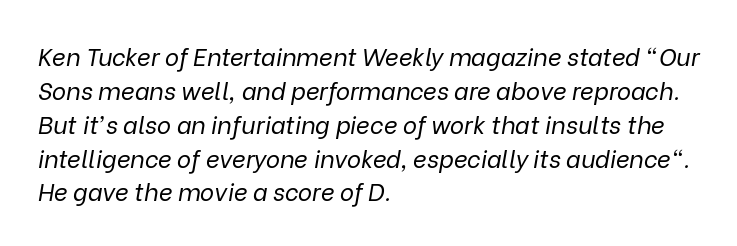
The image shows 24 px text type, italic (leaning right); set left-aligned, normal line spacing (1.41x), normal letter spacing, not underlined.
